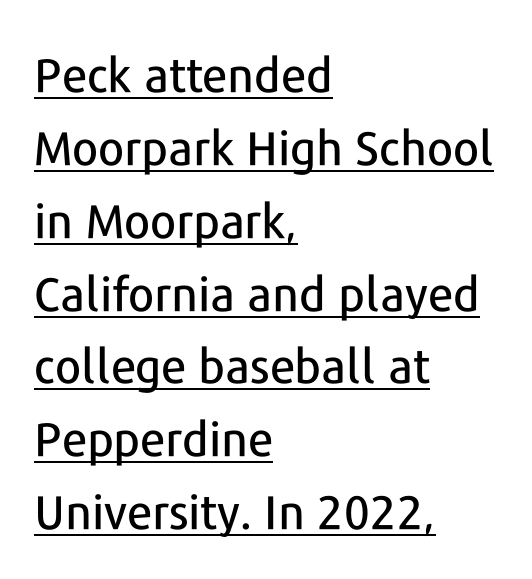
Q: Is the text italic (slanted)? A: No, it is upright.
Q: Is the typeface a serif or a sans-serif typeface? A: Sans-serif.
Q: Is the text underlined? A: Yes.
Q: How is the paragraph aligned? A: Left-aligned.
Q: Is the spacing between letters normal or unusually wide? A: Normal.
Q: Is the spacing between lines tight, normal or loose? A: Normal.
Q: Width (condensed, normal, or wide)? A: Normal.
Q: Stroke contrast? A: Low.
Q: x-height? A: Medium.
Q: Monospaced? A: No.
